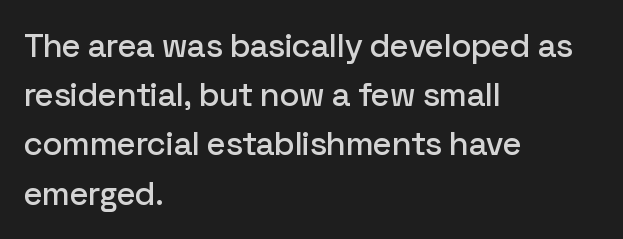
The passage shown has conventional tracking throughout. Varying glyph widths throughout — classic text-font behaviour. Posture: vertical. Vertical spacing — default. Nothing sits at the stroke ends, so this counts as sans-serif. This rendering features lettering with no underline.
